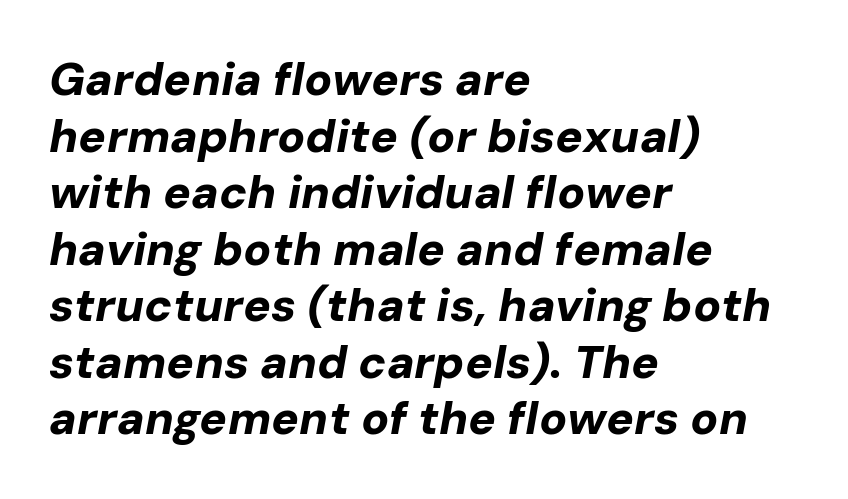
Proportional: the letters do not fall into vertical columns. These lines stack with their left ends in a neat column. The glyphs are unaccompanied by any horizontal stroke below them. There is no visible air inserted between adjacent glyphs. The passage shown leans; its letterforms are oblique. The face used here has the dense, thick strokes of a bold.
